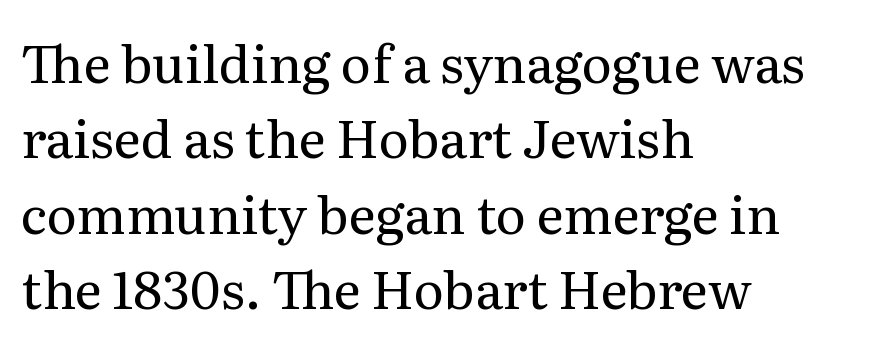
{"serif": "yes", "italic": "no", "bold": "no", "weight": "regular", "width": "normal", "stroke_contrast": "medium", "x_height": "medium", "monospaced": "no", "underline": "no", "align": "left", "line_spacing": "normal", "line_spacing_ratio": 1.45, "letter_spacing": "normal", "letter_spacing_em": 0.0, "glyph_px": 52}
